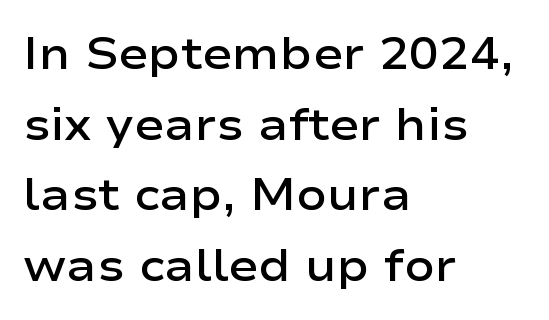
The image shows 45 px semibold, wide sans-serif type, upright; set left-aligned, normal line spacing (1.57x), normal letter spacing, not underlined; low stroke contrast and a medium x-height.
